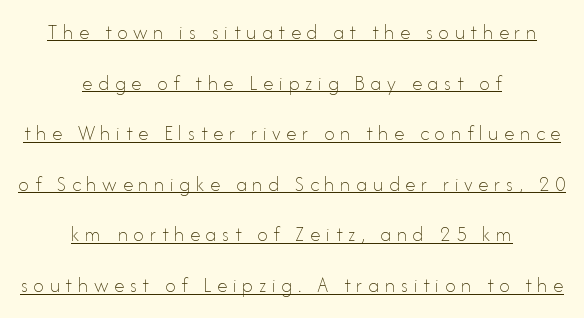
Tracking here is generous; glyphs stand well apart from one another. One glance says open: line gaps are wider than usual. If you folded the block vertically in half, each line would mirror itself in length. Compared with a typical body face, this is equally light or lighter still.
